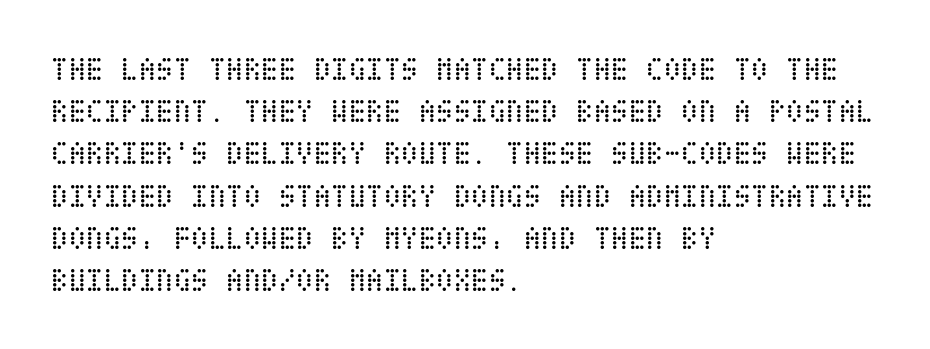
{"italic": "no", "bold": "no", "weight": "regular", "width": "condensed", "stroke_contrast": "low", "x_height": "large", "underline": "no", "align": "left", "line_spacing": "normal", "line_spacing_ratio": 1.32, "letter_spacing": "normal", "letter_spacing_em": 0.0, "glyph_px": 32}
